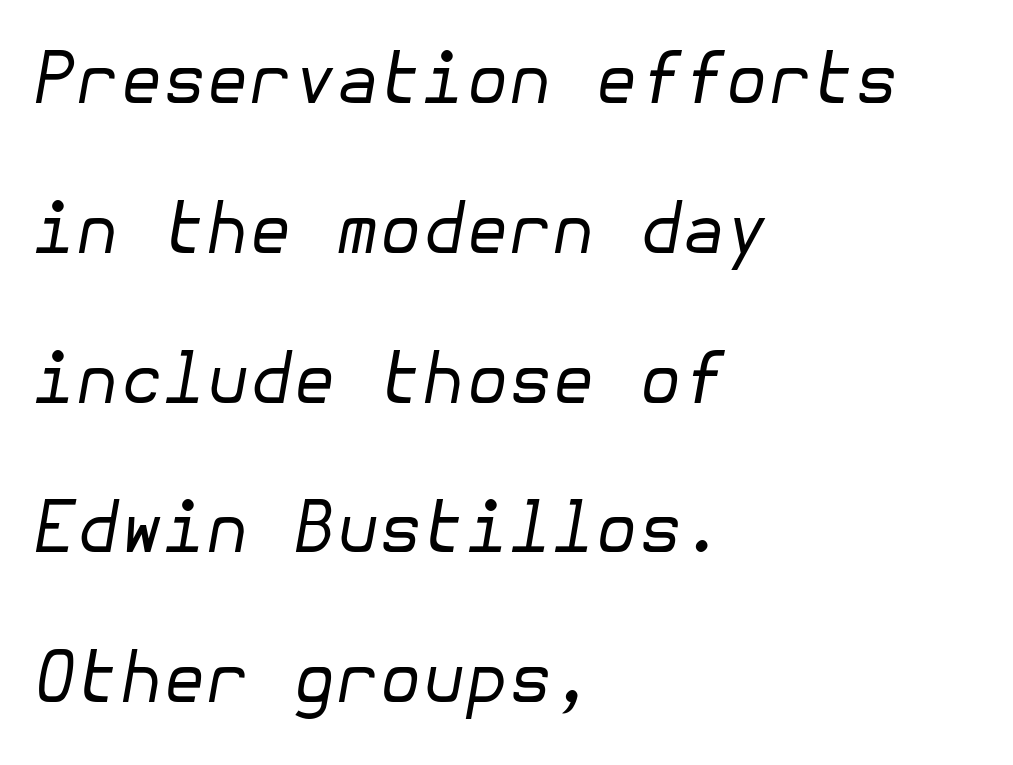
Q: Is the text bold? A: No.
Q: Is the text italic (slanted)? A: Yes, it leans right by about 10 degrees.
Q: Is the text underlined? A: No.
Q: How is the paragraph aligned? A: Left-aligned.
Q: Is the spacing between letters normal or unusually wide? A: Normal.
Q: Is the spacing between lines tight, normal or loose? A: Loose.
Q: Width (condensed, normal, or wide)? A: Normal.
Q: Stroke contrast? A: Low.
Q: x-height? A: Medium.
